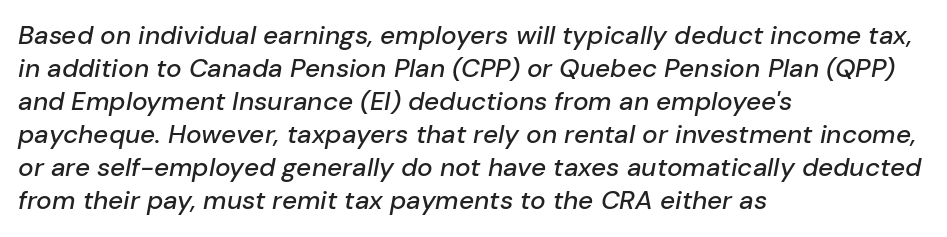
The image shows 26 px text type, italic (leaning right); set left-aligned, normal line spacing (1.27x), normal letter spacing, not underlined.
